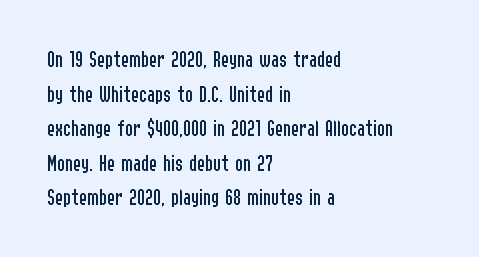
The image shows 24 px text type, upright; set left-aligned, normal line spacing (1.44x), normal letter spacing, not underlined.
